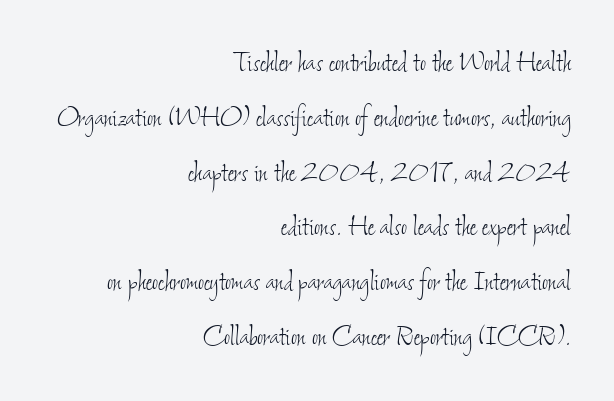
{"bold": "no", "weight": "thin", "width": "condensed", "stroke_contrast": "low", "x_height": "small", "monospaced": "no", "underline": "no", "align": "right", "line_spacing": "normal", "line_spacing_ratio": 1.66, "letter_spacing": "normal", "letter_spacing_em": 0.0, "glyph_px": 33}
